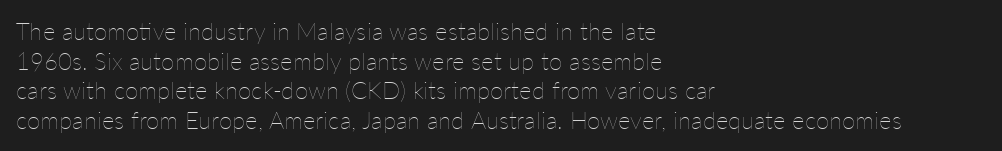
Words appear dense and cohesive because spacing is normal. Stem width sits at or under what a default text font uses. Honestly, there is no underline to notice here at all. The lettering stays uniformly vertical, giving the passage a roman look.
